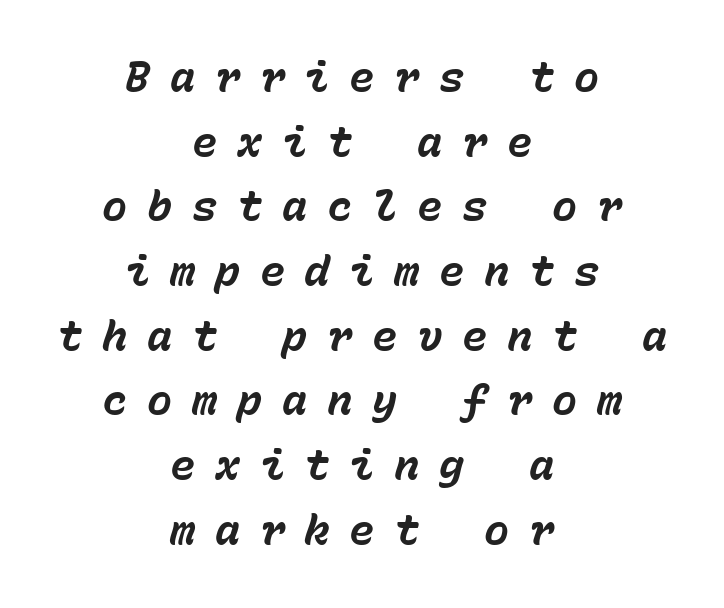
The image shows 42 px bold type, italic (leaning right), monospaced; set centered, normal line spacing (1.54x), unusually wide letter spacing (+0.47 em), not underlined; low stroke contrast and a medium x-height.
